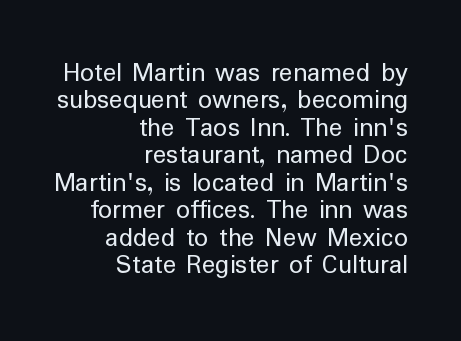
The image shows 28 px regular-weight sans-serif type, upright; set right-aligned, tight line spacing (0.98x), normal letter spacing, not underlined; low stroke contrast and a medium x-height.
